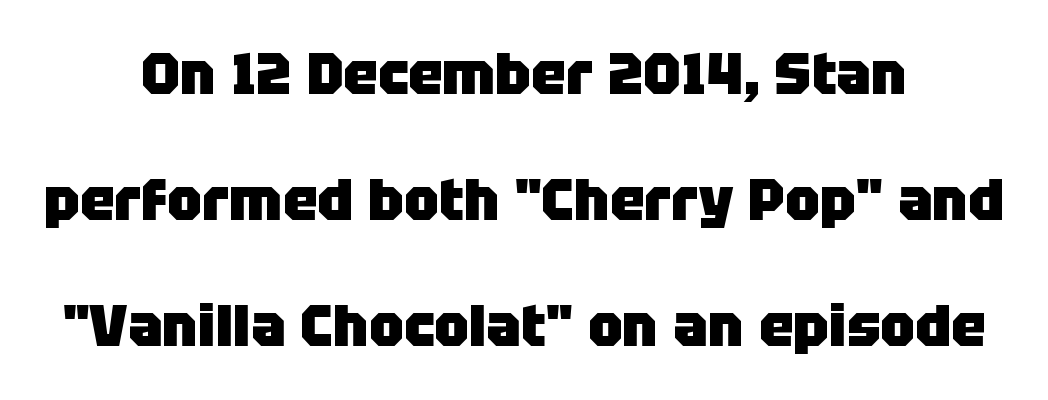
A bare baseline throughout the passage. The tracking reads as untouched default to a designer's eye. Note: no serifs on the glyphs. Style check: upright. The block of text is sparse from top to bottom, with ample space between rows. Look at the stroke-to-counter ratio: heavy, a bold.
